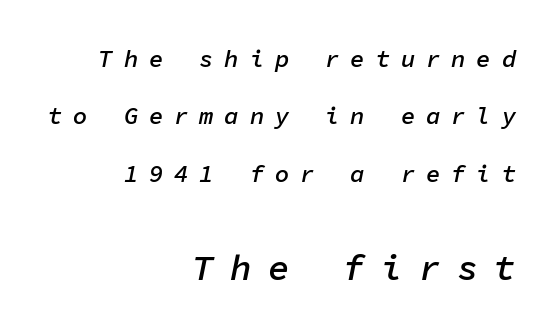
The passage shown is typed in a monospace face where columns stay perfectly aligned. The lines in this sample share a right terminus and differ only in where they begin. Regarding leading, the lines here are spaced well apart. The emphasis by scale lands on block number two, below. Strokes here are thickened, but only to semibold level.
